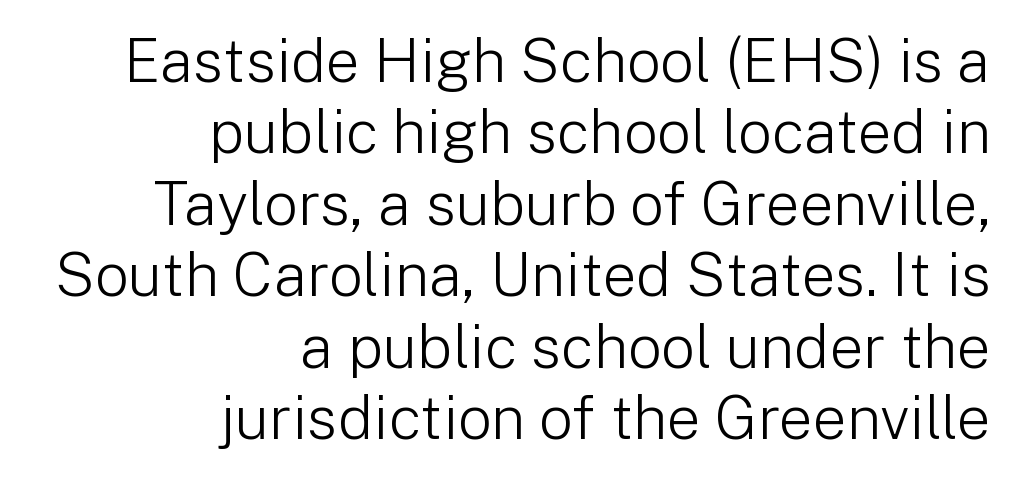
The rendering anchors every line to the right-hand side. The space beneath each line is pristine and unruled. Classification — sans serif. A typesetter would call this zero additional tracking.
